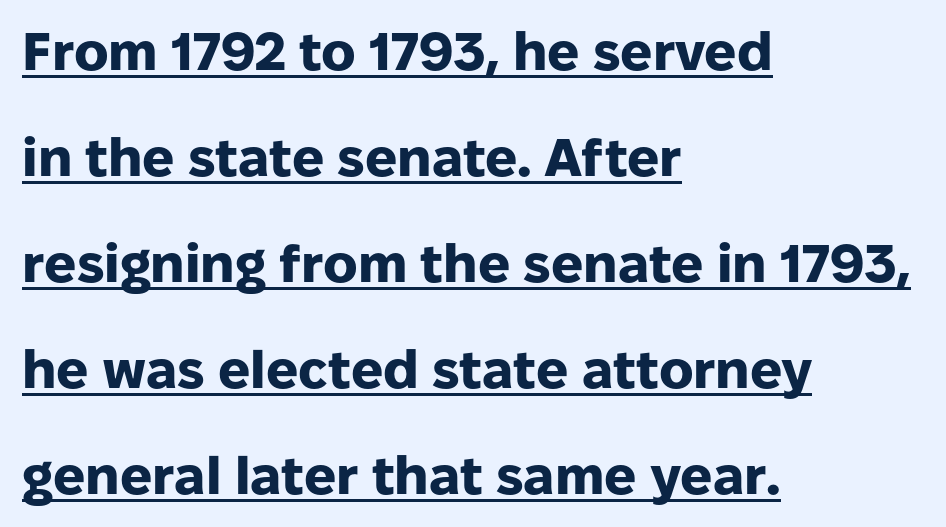
The image shows 53 px heavy sans-serif type, upright; set left-aligned, loose line spacing (2.0x), normal letter spacing, underlined; low stroke contrast and a medium x-height.
